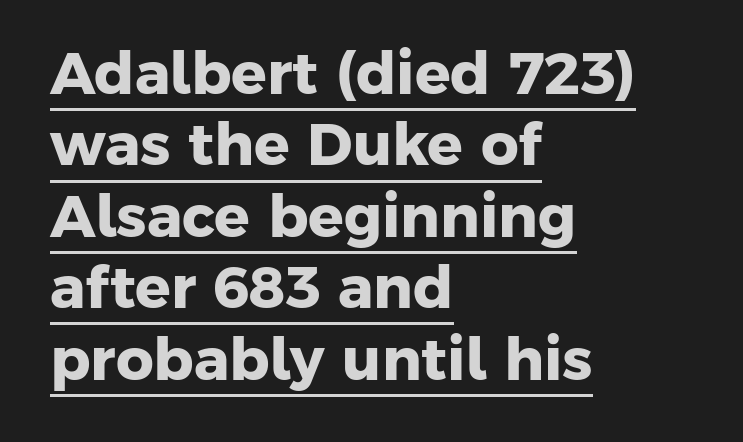
This rendering employs a face without finishing strokes, i.e., a sans-serif. The line texture is even and compact thanks to regular tracking. Reading down the block, your eye returns to a fixed left position each line. You'd pick this weight for a headline — it's a proper bold. The face used here is proportionally spaced, like ordinary book or web type. The glyphs are accompanied by a horizontal stroke just below them.
